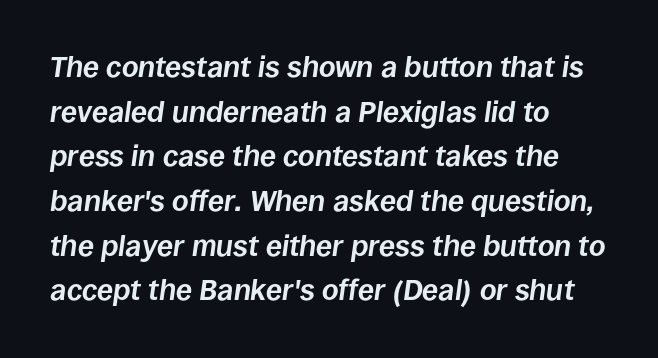
The image shows 29 px bold type, italic (leaning right); set left-aligned, normal line spacing (1.54x), normal letter spacing, not underlined; low stroke contrast and a large x-height.
